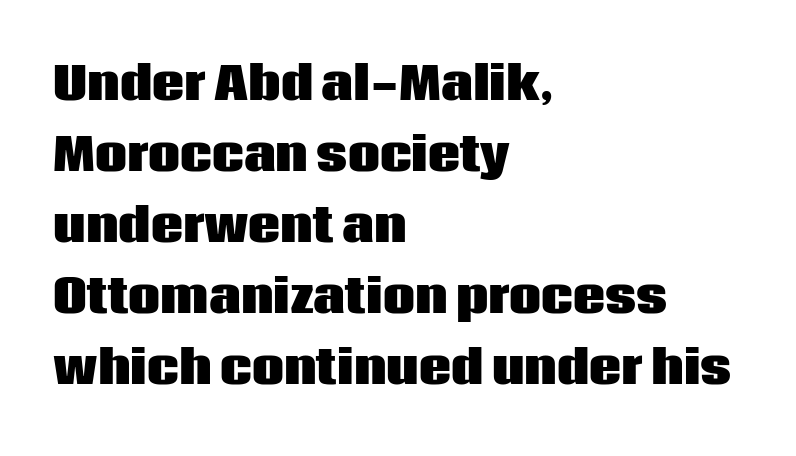
Notice how the passage keeps a crisp vertical edge on the left only. The lettering stays uniformly vertical, giving the passage a roman look. Nothing unusual about the tracking: characters are spaced as the font intends. Anything drawn beneath the words? Only blank space. You could not count columns in this text — the font is proportionally spaced.
